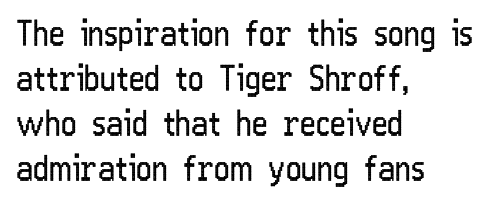
Q: Is the text bold? A: No.
Q: Is the text italic (slanted)? A: No, it is upright.
Q: Is the typeface a serif or a sans-serif typeface? A: Sans-serif.
Q: Is the text underlined? A: No.
Q: How is the paragraph aligned? A: Left-aligned.
Q: Is the spacing between letters normal or unusually wide? A: Normal.
Q: Is the spacing between lines tight, normal or loose? A: Normal.
Q: Width (condensed, normal, or wide)? A: Condensed.
Q: Stroke contrast? A: Low.
Q: x-height? A: Medium.
Q: Monospaced? A: No.
